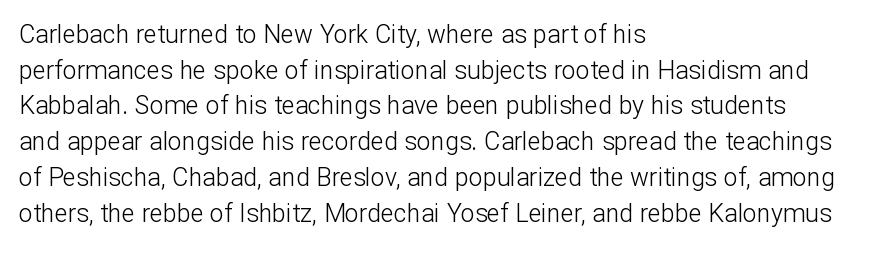
The image shows 25 px text type, upright; set left-aligned, normal line spacing (1.43x), normal letter spacing, not underlined.
